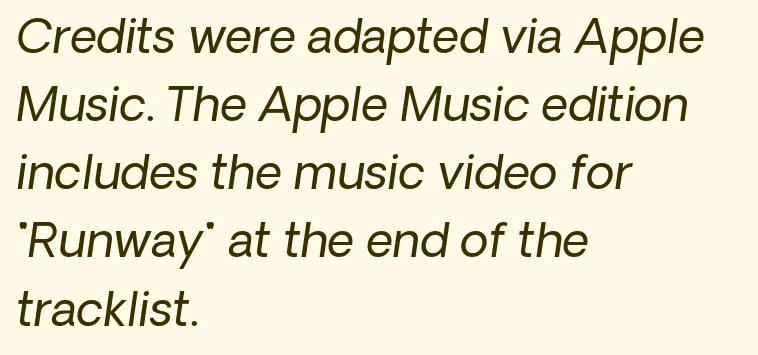
Q: Is the text bold? A: No.
Q: Is the typeface a serif or a sans-serif typeface? A: Sans-serif.
Q: Is the text underlined? A: No.
Q: How is the paragraph aligned? A: Left-aligned.
Q: Is the spacing between letters normal or unusually wide? A: Normal.
Q: Is the spacing between lines tight, normal or loose? A: Normal.
Q: Width (condensed, normal, or wide)? A: Normal.
Q: Stroke contrast? A: Low.
Q: x-height? A: Medium.
Q: Monospaced? A: No.
